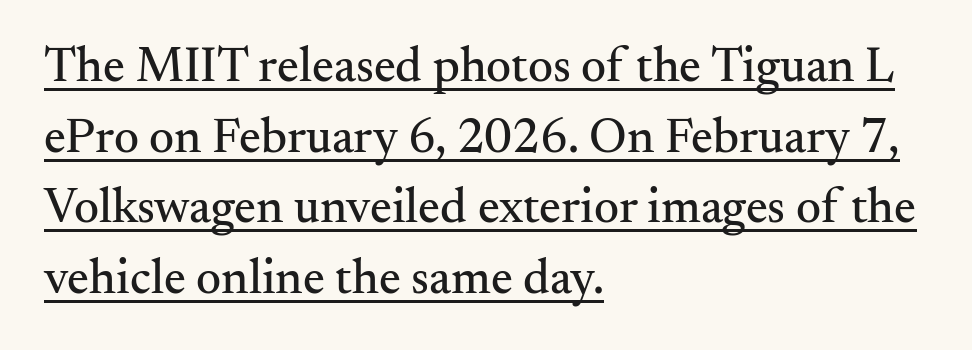
{"serif": "yes", "italic": "no", "width": "normal", "stroke_contrast": "medium", "x_height": "small", "monospaced": "no", "underline": "yes", "align": "left", "line_spacing": "normal", "line_spacing_ratio": 1.44, "letter_spacing": "normal", "letter_spacing_em": 0.0, "glyph_px": 49}
